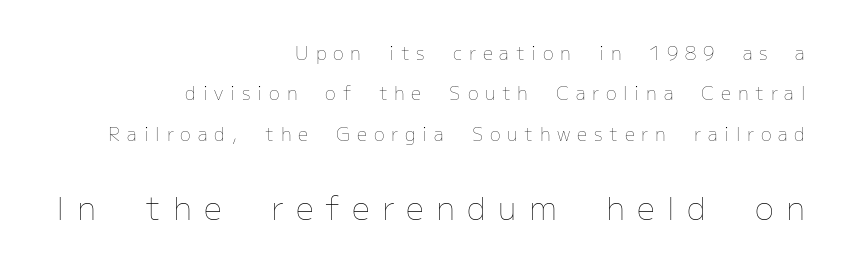
The image shows 32 px thin type, upright; set right-aligned, loose line spacing (2.25x), unusually wide letter spacing (+0.38 em), not underlined; the second (bottom) block is 1.78x larger; low stroke contrast and a medium x-height.
